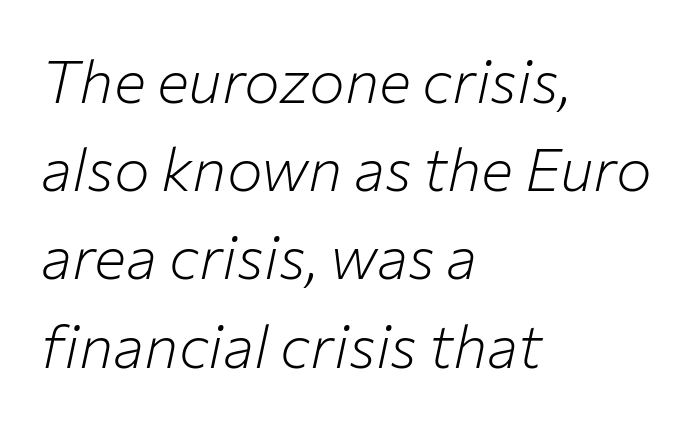
Looking at the ascenders, they clearly lean. Notice how descenders clear the ascenders below comfortably — that's standard leading. Each word holds together tightly as a unit, with standard inter-letter gaps. Typeset ragged right — the left edge is the straight one. Letters rest on an invisible, unmarked baseline. The passage shown is not bold in any degree.
